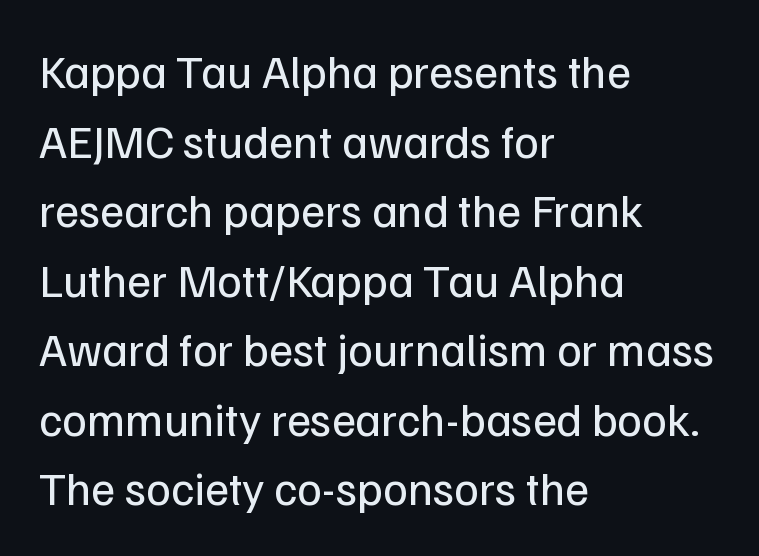
Examine the stroke ends and you'll find no serifs. The gap between lines stays unmarked. The font is comparable to plain body text, perhaps lighter. Varying glyph widths throughout — classic text-font behaviour. Left-aligned paragraph, ragged on the right.
